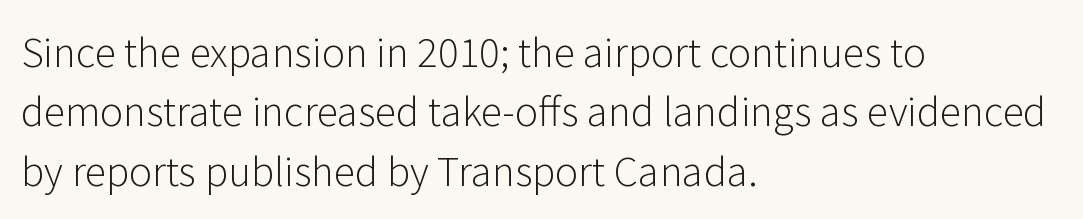
{"serif": "no", "italic": "no", "bold": "no", "weight": "light", "width": "normal", "stroke_contrast": "low", "x_height": "medium", "monospaced": "no", "underline": "no", "align": "left", "line_spacing": "normal", "line_spacing_ratio": 1.52, "letter_spacing": "normal", "letter_spacing_em": 0.0, "glyph_px": 39}
